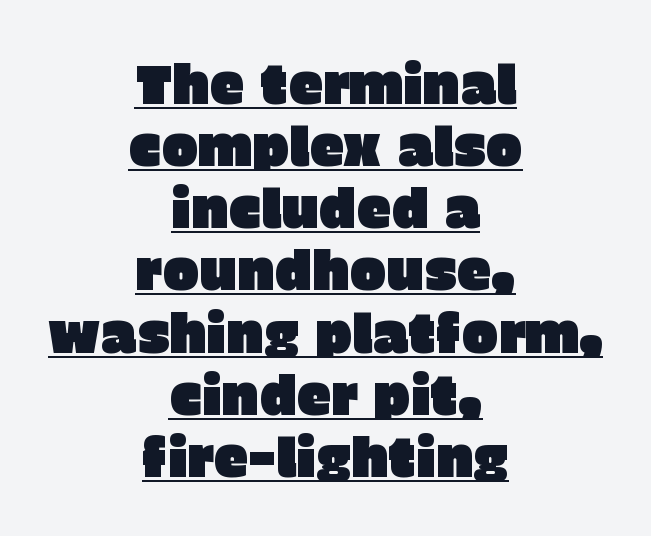
The passage shown has conventional tracking throughout. Is this a fixed-width face? No — the glyphs have proportional, varying widths. Nothing sits at the stroke ends, so this counts as sans-serif. Each line of the rendering has a horizontal stroke beneath the glyphs.
